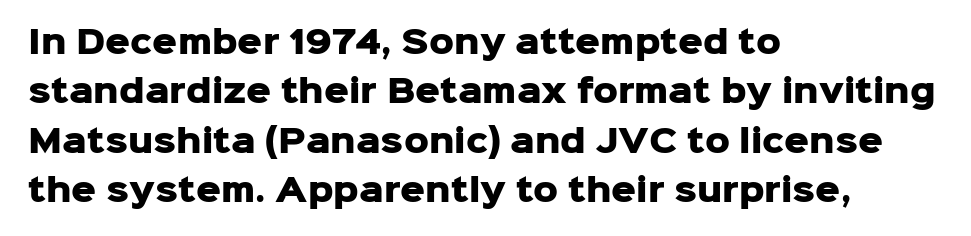
{"serif": "no", "italic": "no", "bold": "yes", "weight": "heavy", "width": "normal", "stroke_contrast": "low", "x_height": "medium", "monospaced": "no", "underline": "no", "align": "left", "line_spacing": "normal", "line_spacing_ratio": 1.59, "letter_spacing": "normal", "letter_spacing_em": 0.0, "glyph_px": 31}
